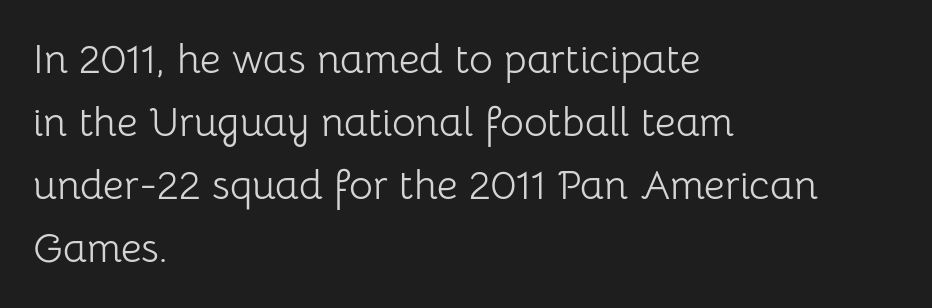
Q: Is the text bold? A: No.
Q: Is the text italic (slanted)? A: No, it is upright.
Q: Is the typeface a serif or a sans-serif typeface? A: Sans-serif.
Q: Is the text underlined? A: No.
Q: How is the paragraph aligned? A: Left-aligned.
Q: Is the spacing between letters normal or unusually wide? A: Normal.
Q: Is the spacing between lines tight, normal or loose? A: Normal.
Q: Width (condensed, normal, or wide)? A: Normal.
Q: Stroke contrast? A: Low.
Q: x-height? A: Medium.
Q: Monospaced? A: No.
